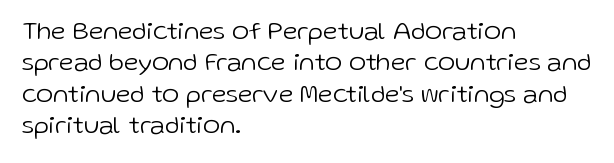
What stands out about the letter spacing? Nothing — it is the standard amount. The rendering anchors every line to the left-hand side. A light-to-regular cut is what we see here. Ordinary non-slanted type is in use.
